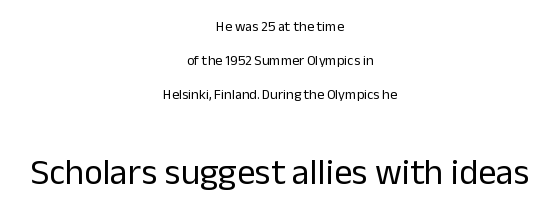
Q: Is the text bold? A: No.
Q: Is the text italic (slanted)? A: No, it is upright.
Q: Is the typeface a serif or a sans-serif typeface? A: Sans-serif.
Q: Is the text underlined? A: No.
Q: How is the paragraph aligned? A: Centered.
Q: Is the spacing between letters normal or unusually wide? A: Normal.
Q: Is the spacing between lines tight, normal or loose? A: Loose.
Q: Which block of text is set in a larger size, the first (top) or the second (bottom)? A: The second (bottom) one.
Q: Width (condensed, normal, or wide)? A: Normal.
Q: Stroke contrast? A: Low.
Q: x-height? A: Medium.
Q: Monospaced? A: No.
